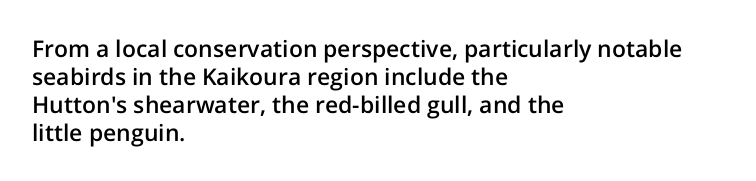
Alignment: flush left. Short note: letters normally spaced. The space directly below the letters is spotless. It's the straight-up-and-down kind of type. Stroke thickness is moderately raised; the sample reads as semibold.
